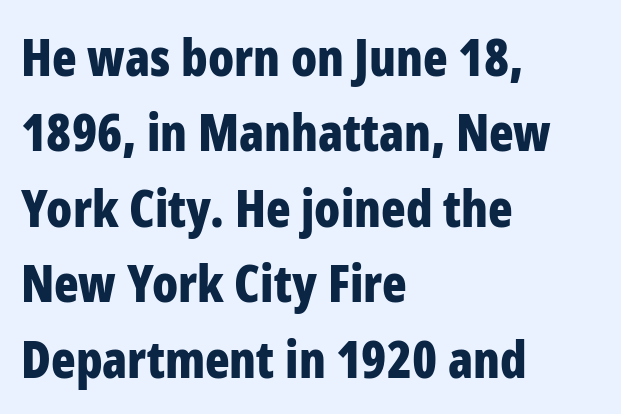
Layout note: lines flush left. The letterforms sit shoulder to shoulder at normal distance. Students, this is bold: see how much ink each stroke carries. The letters stand straight up with perfectly vertical stems. The passage shown is not underscored anywhere. The space between consecutive lines is moderate.
